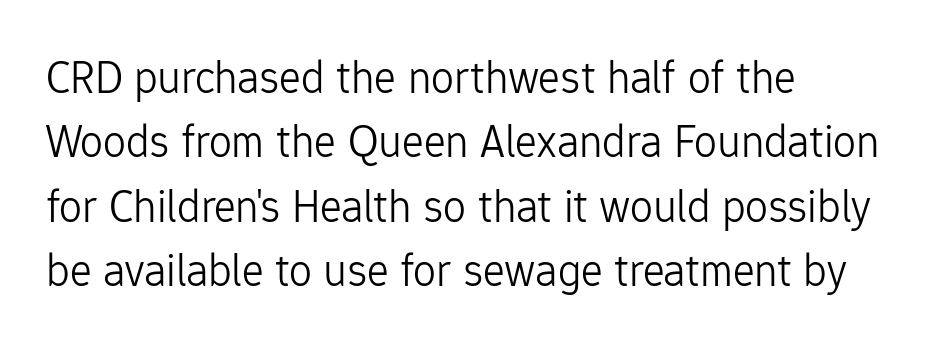
The image shows 46 px light sans-serif type, upright; set left-aligned, normal line spacing (1.4x), normal letter spacing, not underlined; low stroke contrast and a medium x-height.
